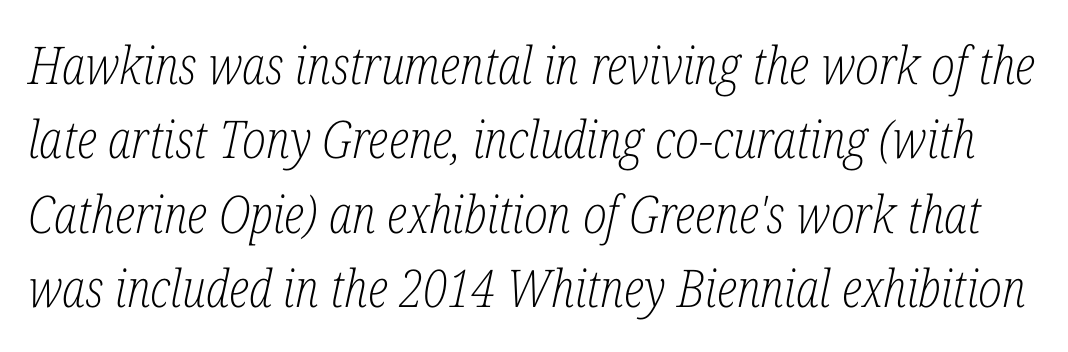
Note: serifs present on the glyphs. A typesetter would call this leading conventional body-copy spacing. These lines are rendered in a variable-pitch font. Between one letter and the next there's only the usual sliver of space. The space directly below the letters is spotless.
